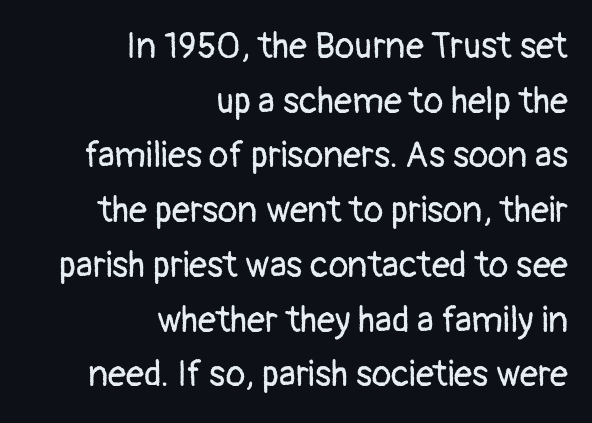
{"serif": "no", "italic": "no", "bold": "no", "weight": "regular", "width": "normal", "stroke_contrast": "low", "x_height": "medium", "monospaced": "no", "underline": "no", "align": "right", "line_spacing": "normal", "line_spacing_ratio": 1.52, "letter_spacing": "normal", "letter_spacing_em": 0.0, "glyph_px": 36}
